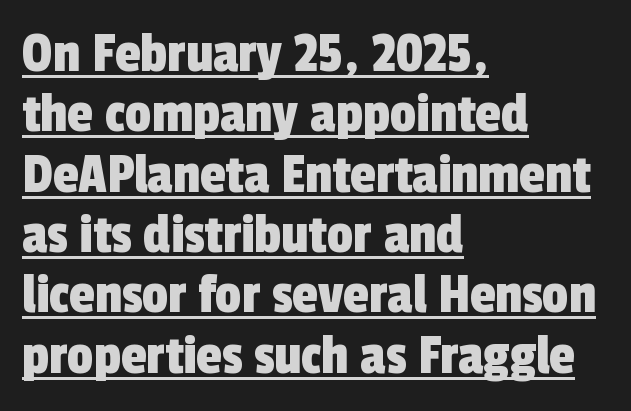
The image shows 58 px condensed sans-serif type; set left-aligned, tight line spacing (1.04x), normal letter spacing, underlined; a medium x-height.
